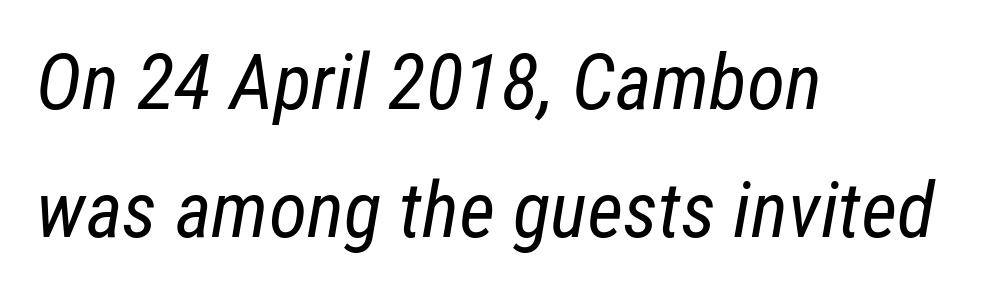
{"italic": "yes", "lean": "right", "slant_degrees": 12, "bold": "no", "weight": "regular", "width": "condensed", "stroke_contrast": "low", "x_height": "medium", "monospaced": "no", "underline": "no", "align": "left", "line_spacing": "normal", "line_spacing_ratio": 1.64, "letter_spacing": "normal", "letter_spacing_em": 0.0, "glyph_px": 78}
